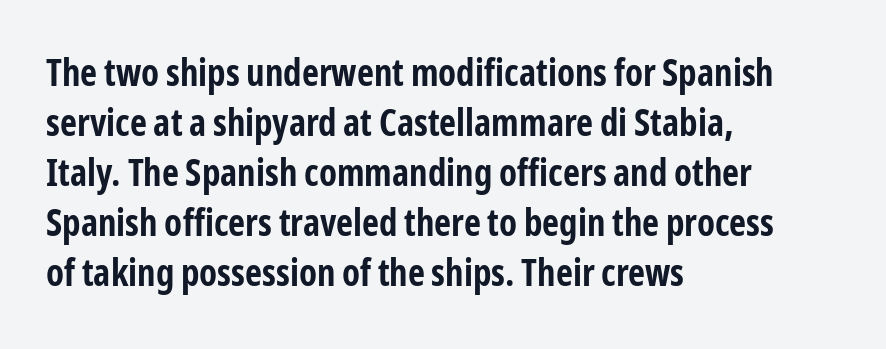
Q: Is the text bold? A: Yes.
Q: Is the text italic (slanted)? A: No, it is upright.
Q: Is the typeface a serif or a sans-serif typeface? A: Sans-serif.
Q: Is the text underlined? A: No.
Q: How is the paragraph aligned? A: Left-aligned.
Q: Is the spacing between letters normal or unusually wide? A: Normal.
Q: Is the spacing between lines tight, normal or loose? A: Normal.
Q: Width (condensed, normal, or wide)? A: Condensed.
Q: Stroke contrast? A: Low.
Q: x-height? A: Medium.
Q: Monospaced? A: No.
